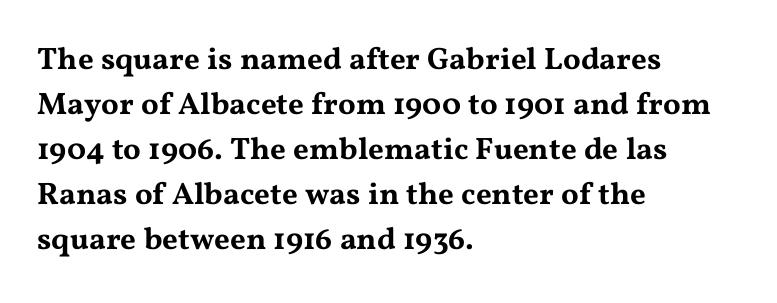
Q: Is the text italic (slanted)? A: No, it is upright.
Q: Is the typeface a serif or a sans-serif typeface? A: Serif.
Q: Is the text underlined? A: No.
Q: How is the paragraph aligned? A: Left-aligned.
Q: Is the spacing between letters normal or unusually wide? A: Normal.
Q: Is the spacing between lines tight, normal or loose? A: Normal.
Q: Width (condensed, normal, or wide)? A: Wide.
Q: Stroke contrast? A: Medium.
Q: x-height? A: Medium.
Q: Monospaced? A: No.
